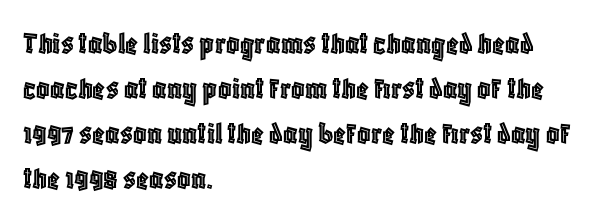
A typesetter would mark this as roman, not italic. You could not count columns in this text — the font is proportionally spaced. Regular leading. Letters rest on an invisible, unmarked baseline. Is the letter spacing exaggerated? No — it looks like the ordinary default. The paragraph has a hard left edge and a soft right edge.
